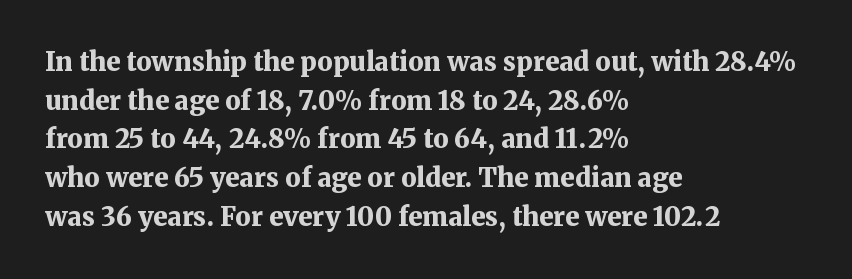
The image shows 26 px bold type, upright; set left-aligned, normal line spacing (1.49x), normal letter spacing, not underlined.
